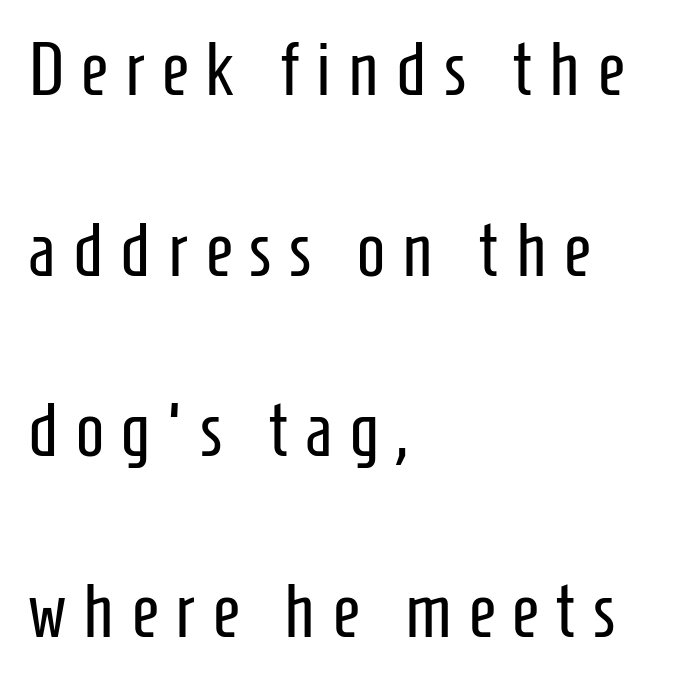
Q: Is the text bold? A: No.
Q: Is the text italic (slanted)? A: No, it is upright.
Q: Is the typeface a serif or a sans-serif typeface? A: Sans-serif.
Q: Is the text underlined? A: No.
Q: How is the paragraph aligned? A: Left-aligned.
Q: Is the spacing between letters normal or unusually wide? A: Unusually wide.
Q: Is the spacing between lines tight, normal or loose? A: Loose.
Q: Width (condensed, normal, or wide)? A: Condensed.
Q: Stroke contrast? A: Low.
Q: x-height? A: Medium.
Q: Monospaced? A: No.
